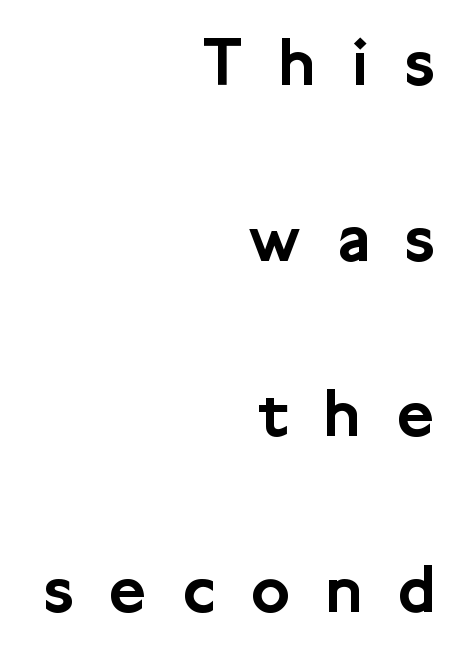
These lines were composed using upright roman letters. In CSS terms this would be text-align: right. This sample trades compactness for vertical openness between lines. These lines are rendered in a variable-pitch font. Unmarked baselines from the first word to the last. Look at the bottom of the vertical strokes: they stop flat, with no serifs.
